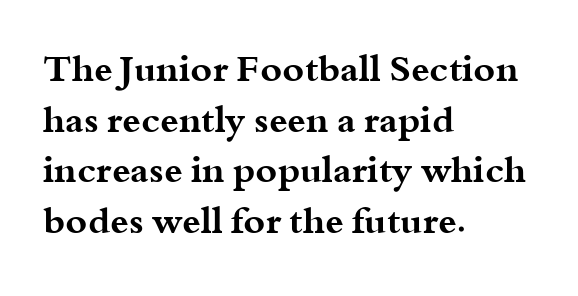
The image shows 37 px bold, wide serif type, upright; set left-aligned, normal line spacing (1.37x), normal letter spacing, not underlined; medium stroke contrast and a small x-height.
